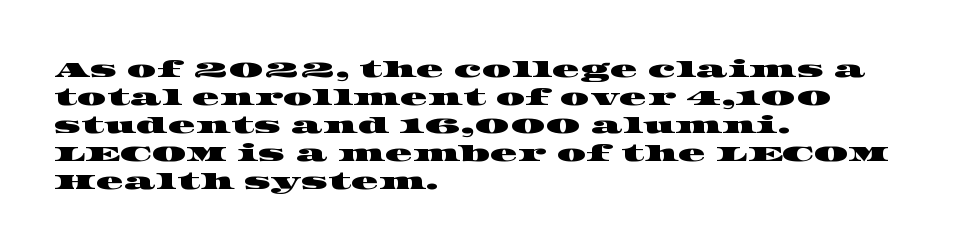
Spacing between characters is what you'd get straight out of the box. No word sits above an underline. Casual observation: everything's shoved over to the left.
